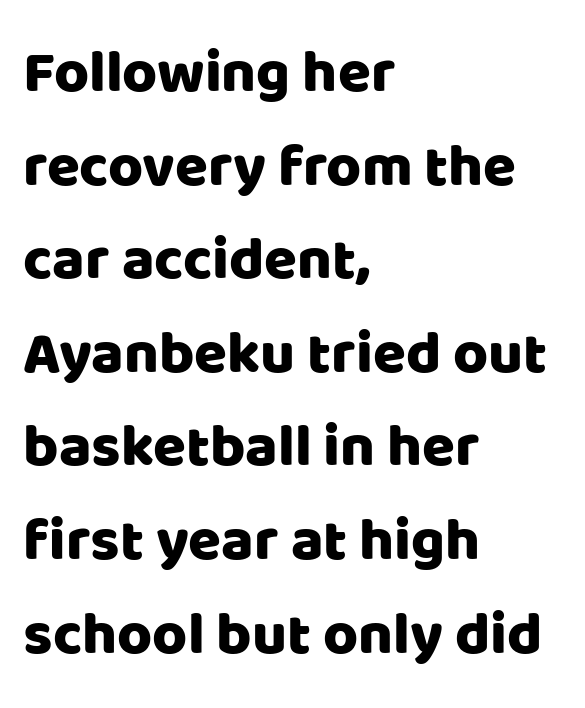
Q: Is the text italic (slanted)? A: No, it is upright.
Q: Is the typeface a serif or a sans-serif typeface? A: Sans-serif.
Q: Is the text underlined? A: No.
Q: How is the paragraph aligned? A: Left-aligned.
Q: Is the spacing between letters normal or unusually wide? A: Normal.
Q: Is the spacing between lines tight, normal or loose? A: Normal.
Q: Width (condensed, normal, or wide)? A: Normal.
Q: Stroke contrast? A: Low.
Q: x-height? A: Large.
Q: Monospaced? A: No.
